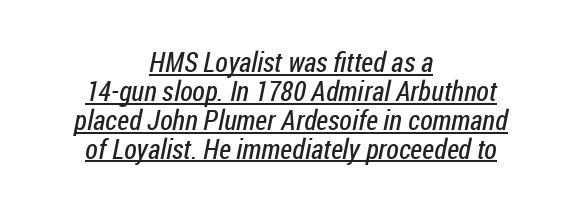
The image shows 28 px regular-weight, condensed sans-serif type; set centered, tight line spacing (1.03x), normal letter spacing, underlined; low stroke contrast and a medium x-height.
